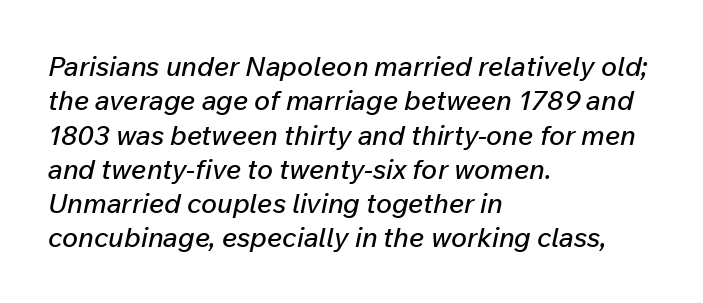
The image shows 27 px text type, italic (leaning right); set left-aligned, normal line spacing (1.27x), normal letter spacing, not underlined.
